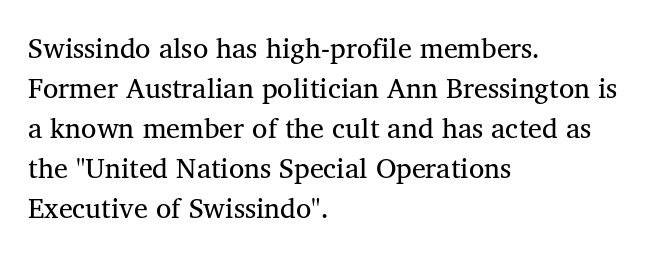
The image shows 28 px regular-weight serif type; set left-aligned, normal line spacing (1.43x), normal letter spacing, not underlined; medium stroke contrast and a medium x-height.
